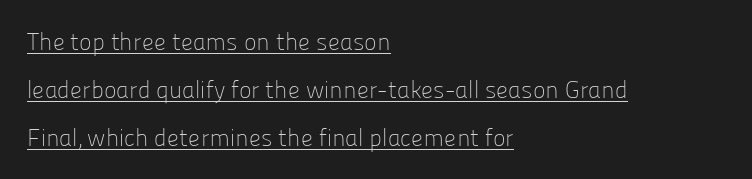
{"italic": "no", "bold": "no", "underline": "yes", "align": "left", "line_spacing": "loose", "line_spacing_ratio": 2.0, "letter_spacing": "normal", "letter_spacing_em": 0.0, "glyph_px": 24}
